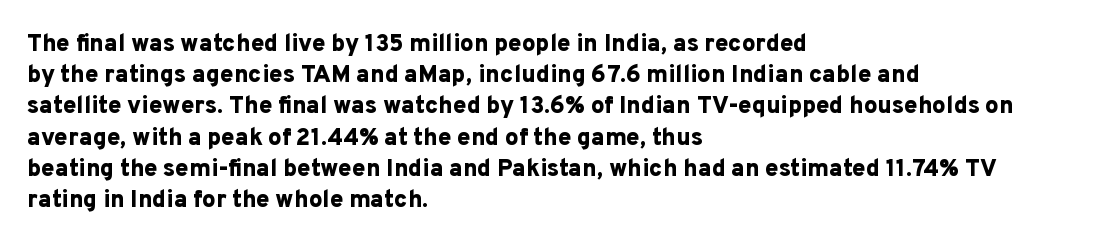
The image shows 24 px bold type, upright; set left-aligned, normal line spacing (1.3x), normal letter spacing, not underlined.
